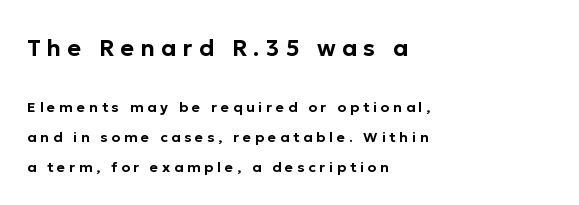
The image shows 23 px text type, upright; set left-aligned, loose line spacing (2.12x), unusually wide letter spacing (+0.27 em), not underlined; the first (top) block is 1.64x larger.
